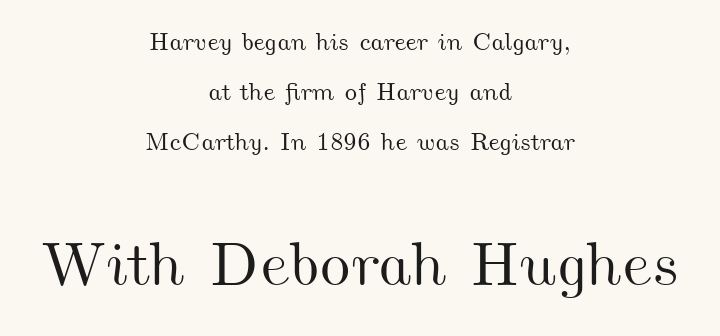
{"width": "wide", "stroke_contrast": "medium", "x_height": "small", "monospaced": "no", "underline": "no", "align": "center", "line_spacing": "loose", "line_spacing_ratio": 2.01, "letter_spacing": "normal", "letter_spacing_em": 0.0, "larger_block": "second", "size_ratio": 2.48, "glyph_px": 62}
